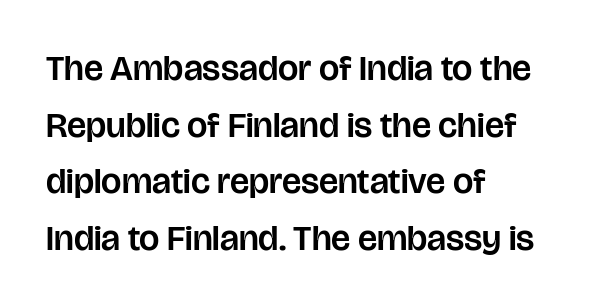
{"serif": "no", "italic": "no", "width": "normal", "stroke_contrast": "low", "x_height": "large", "monospaced": "no", "underline": "no", "align": "left", "line_spacing": "normal", "line_spacing_ratio": 1.57, "letter_spacing": "normal", "letter_spacing_em": 0.0, "glyph_px": 36}
